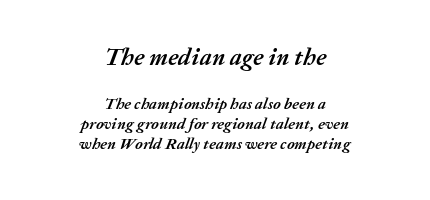
{"italic": "yes", "lean": "right", "slant_degrees": 20, "bold": "yes", "underline": "no", "align": "center", "line_spacing": "normal", "line_spacing_ratio": 1.27, "letter_spacing": "normal", "letter_spacing_em": 0.0, "larger_block": "first", "size_ratio": 1.5, "glyph_px": 24}
